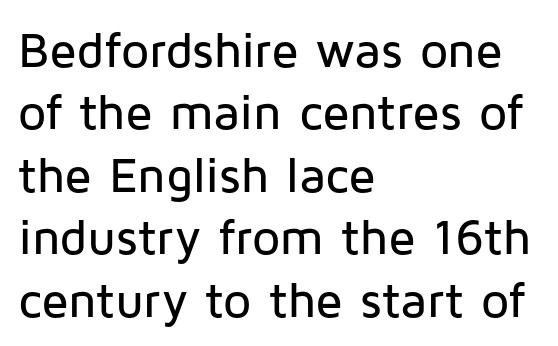
Q: Is the text italic (slanted)? A: No, it is upright.
Q: Is the typeface a serif or a sans-serif typeface? A: Sans-serif.
Q: Is the text underlined? A: No.
Q: How is the paragraph aligned? A: Left-aligned.
Q: Is the spacing between letters normal or unusually wide? A: Normal.
Q: Is the spacing between lines tight, normal or loose? A: Normal.
Q: Width (condensed, normal, or wide)? A: Normal.
Q: Stroke contrast? A: Low.
Q: x-height? A: Medium.
Q: Monospaced? A: No.
